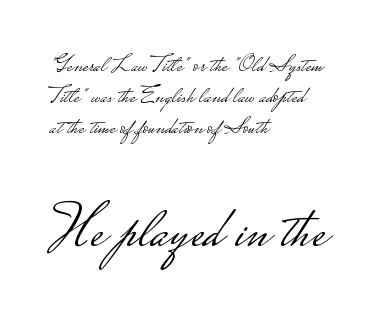
This sample keeps an unexceptional amount of space between lines. Honestly, there is no underline to notice here at all. The face used here is proportionally spaced, like ordinary book or web type.
